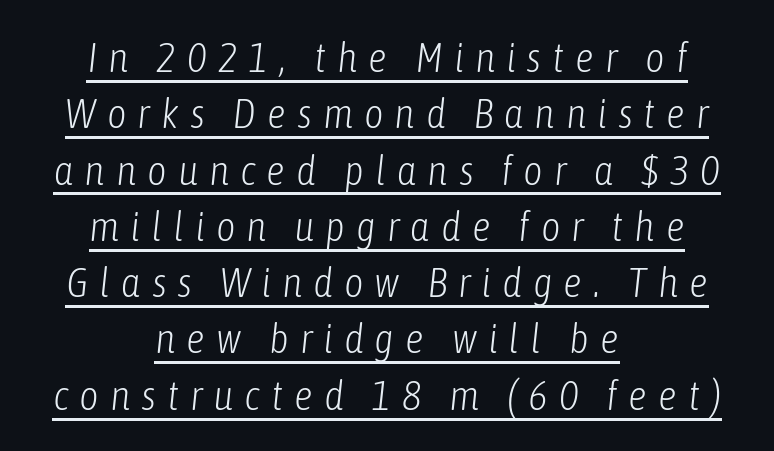
Every row of glyphs is offset so its center matches the block's center. Think of a printed novel: that variable character pitch is what you see here. The words here are underlined. Quick note: italic. In terms of letterspacing, this is a distinctly airy, spread setting. Compared with a typical body face, this is equally light or lighter still.
